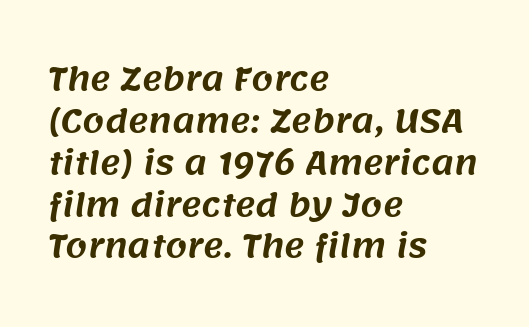
Q: Is the typeface a serif or a sans-serif typeface? A: Sans-serif.
Q: Is the text underlined? A: No.
Q: How is the paragraph aligned? A: Left-aligned.
Q: Is the spacing between letters normal or unusually wide? A: Normal.
Q: Is the spacing between lines tight, normal or loose? A: Normal.
Q: Width (condensed, normal, or wide)? A: Normal.
Q: Stroke contrast? A: Medium.
Q: x-height? A: Large.
Q: Monospaced? A: No.
